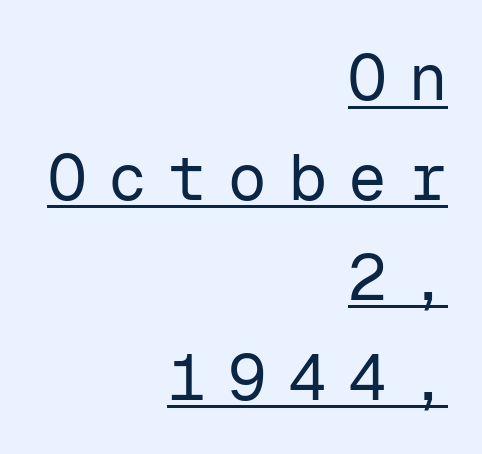
Regarding serifs, this sample does without them. Regular leading. The typesetting does not lean heavy: it is not bold. Characters follow at a spacing far wider than the type designer built in. Note the uniform advance width — an 'i' takes as much space as an 'm'.
